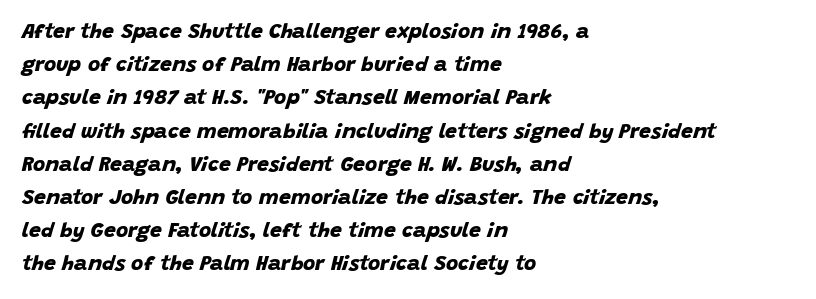
{"bold": "yes", "underline": "no", "align": "left", "line_spacing": "normal", "line_spacing_ratio": 1.58, "letter_spacing": "normal", "letter_spacing_em": 0.0, "glyph_px": 21}
